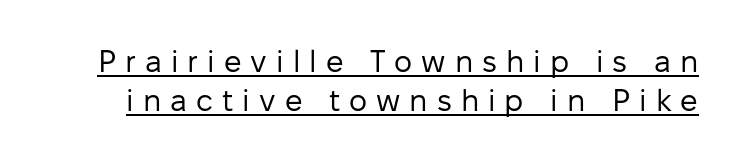
This rendering features underlined lettering. Italic: no, the glyphs are upright roman. In terms of letterspacing, this is a distinctly airy, spread setting. Is there much room between lines? A standard amount, neither cramped nor airy.
